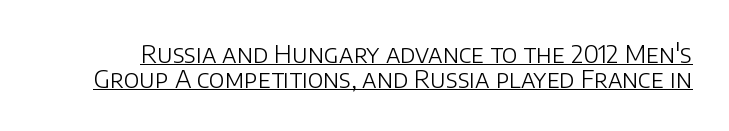
{"italic": "no", "bold": "no", "underline": "yes", "line_spacing": "tight", "line_spacing_ratio": 1.0, "letter_spacing": "normal", "letter_spacing_em": 0.0, "glyph_px": 25}
